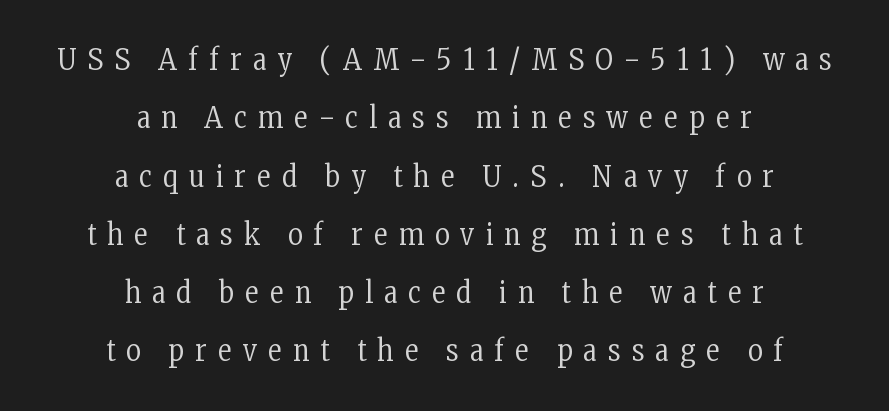
{"serif": "yes", "italic": "no", "bold": "no", "weight": "regular", "width": "condensed", "stroke_contrast": "low", "x_height": "medium", "monospaced": "no", "underline": "no", "align": "center", "line_spacing": "loose", "line_spacing_ratio": 2.01, "letter_spacing": "wide", "letter_spacing_em": 0.39, "glyph_px": 29}
